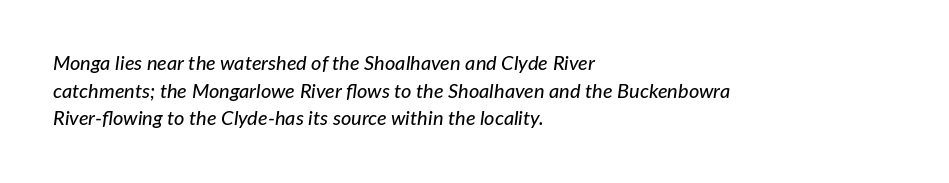
The face used here is rendered with its standard letterfit. Regular leading. Notice how the passage keeps a crisp vertical edge on the left only. The words here are not underlined. This is oblique type, the kind used for emphasis or titles.
